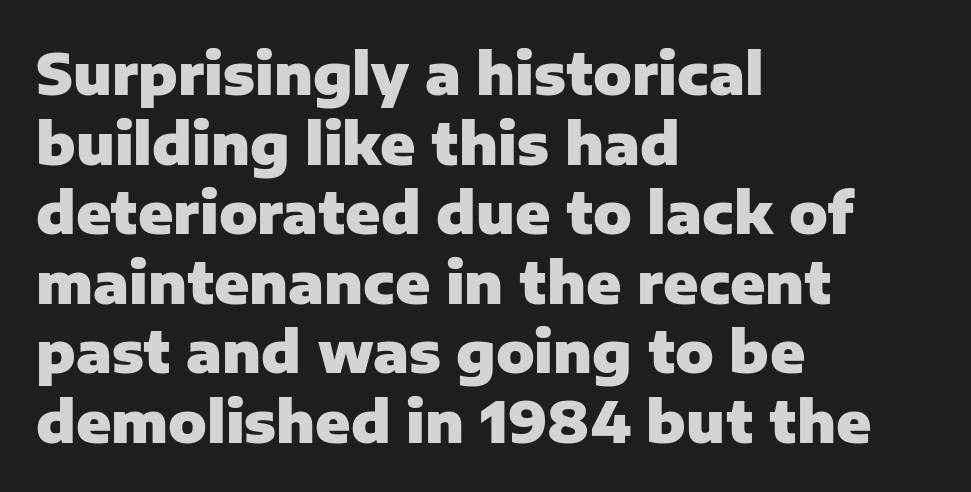
Typeset ragged right — the left edge is the straight one. On the weight axis this lands at bold, roughly 700. The specimen omits any rule beneath the text block's lines. Default kerning and tracking; the words read as compact shapes.
